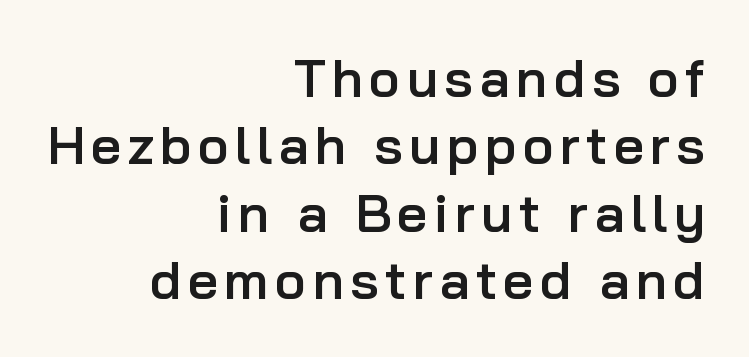
{"serif": "no", "italic": "no", "bold": "semi", "weight": "semibold", "width": "normal", "stroke_contrast": "low", "x_height": "medium", "monospaced": "no", "underline": "no", "align": "right", "line_spacing": "normal", "line_spacing_ratio": 1.27, "glyph_px": 53}
